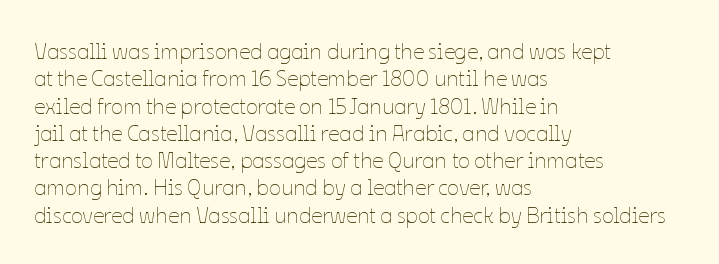
Rendered with straight, roman letterforms. Weight: not bold — regular or lighter. Words appear dense and cohesive because spacing is normal. Horizontal alignment here is leftward, the default for most running prose. A clean baseline with only descenders dipping below it.
